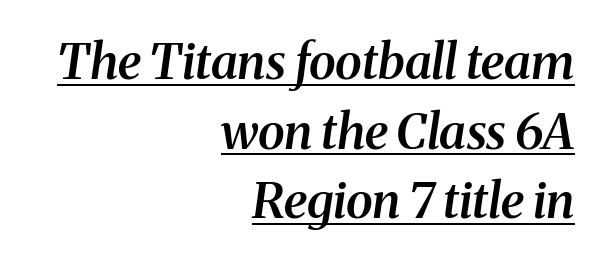
You can see a thin bar hugging the bottom of the glyphs. Does the lettering tilt? It does — this is italic. Caption: multi-line text, flush right, ragged left. What's the leading like? Ordinary, nothing unusual. Each letter keeps its own natural width here, so spacing adapts to shape. Small tapered or slab feet sit at the stroke ends, so this counts as serif.
